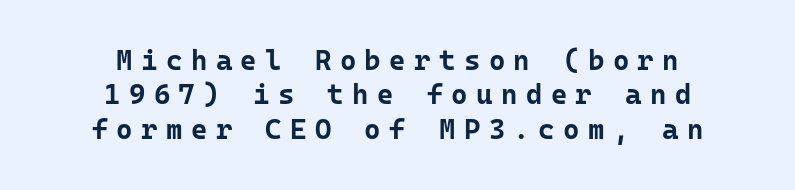
The letters stand upright; this is a roman face. Look at the stroke-to-counter ratio: heavy, a bold. Nothing sits at the stroke ends, so this counts as sans-serif. The paragraph has two soft edges and a firm central axis. Nobody drew a line under any word here. A typesetter would call this monospace, since all characters share one set width.
